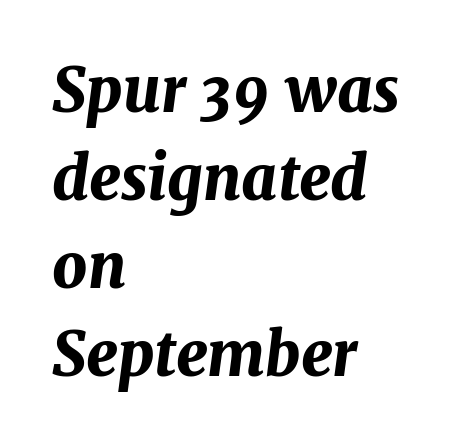
{"italic": "yes", "lean": "right", "slant_degrees": 7, "bold": "yes", "weight": "bold", "width": "normal", "stroke_contrast": "medium", "x_height": "medium", "monospaced": "no", "underline": "no", "align": "left", "line_spacing": "normal", "line_spacing_ratio": 1.44, "letter_spacing": "normal", "letter_spacing_em": 0.0, "glyph_px": 61}
